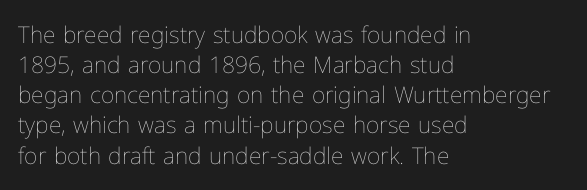
{"italic": "no", "bold": "no", "underline": "no", "align": "left", "line_spacing": "normal", "line_spacing_ratio": 1.31, "letter_spacing": "normal", "letter_spacing_em": 0.0, "glyph_px": 23}
